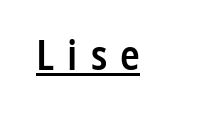
Q: Is the text bold? A: Semi-bold.
Q: Is the text italic (slanted)? A: No, it is upright.
Q: Is the typeface a serif or a sans-serif typeface? A: Sans-serif.
Q: Is the text underlined? A: Yes.
Q: Is the spacing between letters normal or unusually wide? A: Unusually wide.
Q: Width (condensed, normal, or wide)? A: Condensed.
Q: Stroke contrast? A: Low.
Q: x-height? A: Medium.
Q: Monospaced? A: No.
